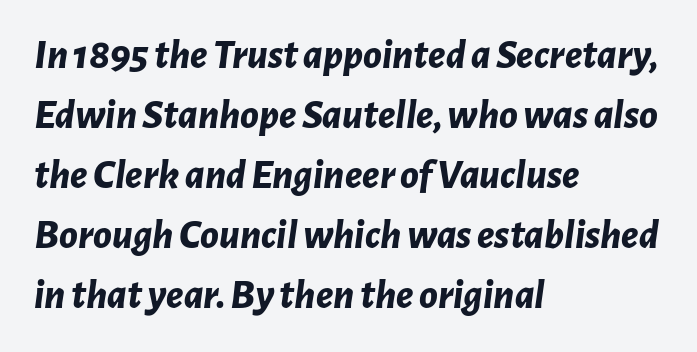
{"italic": "yes", "lean": "right", "slant_degrees": 7, "bold": "yes", "weight": "bold", "width": "normal", "stroke_contrast": "low", "x_height": "medium", "monospaced": "no", "underline": "no", "align": "left", "line_spacing": "normal", "line_spacing_ratio": 1.43, "letter_spacing": "normal", "letter_spacing_em": 0.0, "glyph_px": 42}
